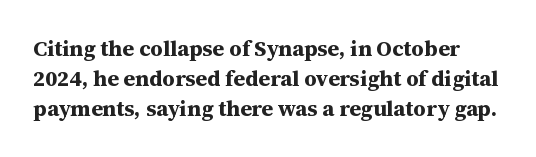
You can tell it's not italic because the verticals are truly vertical. Glyph-to-glyph distance matches everyday printed text. The letters are bold, with thick, heavy strokes. Unmarked baselines from the first word to the last.
